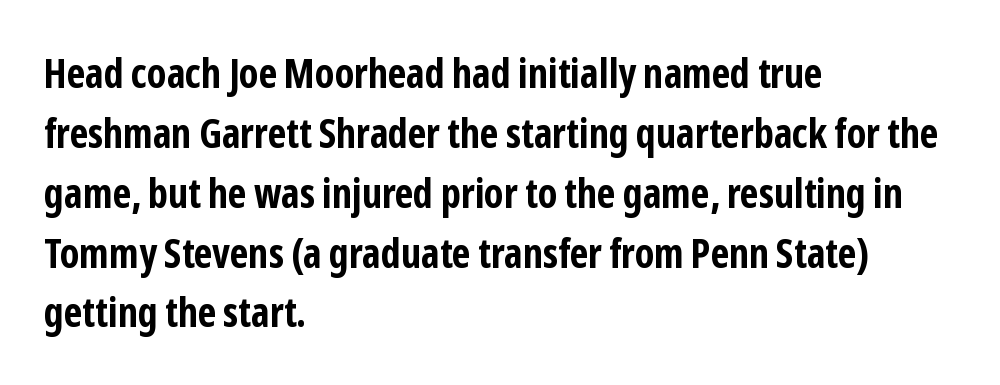
Q: Is the text bold? A: Yes.
Q: Is the text italic (slanted)? A: No, it is upright.
Q: Is the typeface a serif or a sans-serif typeface? A: Sans-serif.
Q: Is the text underlined? A: No.
Q: How is the paragraph aligned? A: Left-aligned.
Q: Is the spacing between letters normal or unusually wide? A: Normal.
Q: Is the spacing between lines tight, normal or loose? A: Normal.
Q: Width (condensed, normal, or wide)? A: Condensed.
Q: Stroke contrast? A: Low.
Q: x-height? A: Medium.
Q: Monospaced? A: No.
